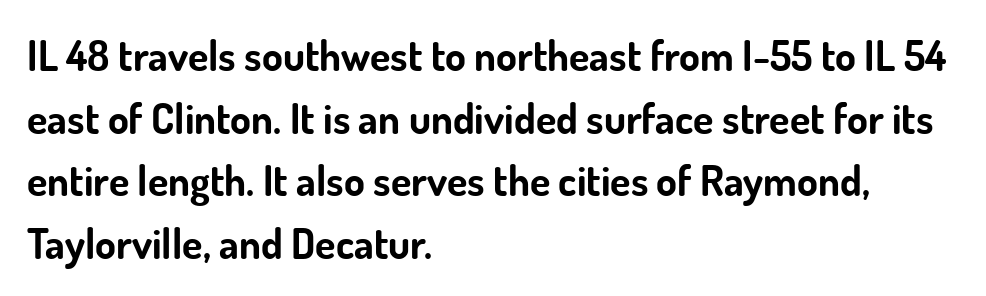
Q: Is the text bold? A: Yes.
Q: Is the text italic (slanted)? A: No, it is upright.
Q: Is the typeface a serif or a sans-serif typeface? A: Sans-serif.
Q: Is the text underlined? A: No.
Q: How is the paragraph aligned? A: Left-aligned.
Q: Is the spacing between letters normal or unusually wide? A: Normal.
Q: Is the spacing between lines tight, normal or loose? A: Normal.
Q: Width (condensed, normal, or wide)? A: Normal.
Q: Stroke contrast? A: Low.
Q: x-height? A: Small.
Q: Monospaced? A: No.
